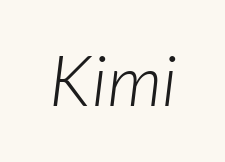
Q: Is the text bold? A: No.
Q: Is the typeface a serif or a sans-serif typeface? A: Sans-serif.
Q: Is the text underlined? A: No.
Q: Is the spacing between letters normal or unusually wide? A: Normal.
Q: Width (condensed, normal, or wide)? A: Normal.
Q: Stroke contrast? A: Low.
Q: x-height? A: Medium.
Q: Monospaced? A: No.
